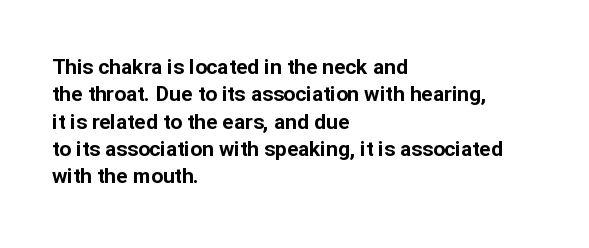
Q: Is the text bold? A: Yes.
Q: Is the text italic (slanted)? A: No, it is upright.
Q: Is the text underlined? A: No.
Q: How is the paragraph aligned? A: Left-aligned.
Q: Is the spacing between letters normal or unusually wide? A: Normal.
Q: Is the spacing between lines tight, normal or loose? A: Normal.
